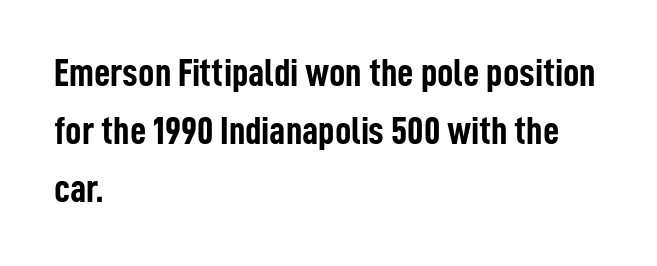
Q: Is the text bold? A: Yes.
Q: Is the text italic (slanted)? A: No, it is upright.
Q: Is the typeface a serif or a sans-serif typeface? A: Sans-serif.
Q: Is the text underlined? A: No.
Q: How is the paragraph aligned? A: Left-aligned.
Q: Is the spacing between letters normal or unusually wide? A: Normal.
Q: Is the spacing between lines tight, normal or loose? A: Normal.
Q: Width (condensed, normal, or wide)? A: Condensed.
Q: Stroke contrast? A: Low.
Q: x-height? A: Medium.
Q: Monospaced? A: No.
